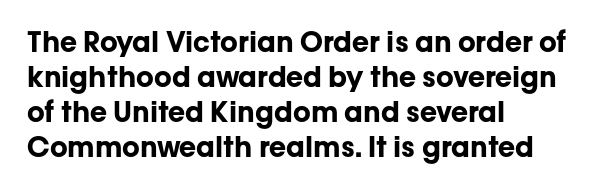
{"serif": "no", "italic": "no", "bold": "yes", "weight": "bold", "width": "normal", "stroke_contrast": "low", "x_height": "medium", "monospaced": "no", "underline": "no", "align": "left", "line_spacing": "normal", "line_spacing_ratio": 1.25, "letter_spacing": "normal", "letter_spacing_em": 0.0, "glyph_px": 28}
